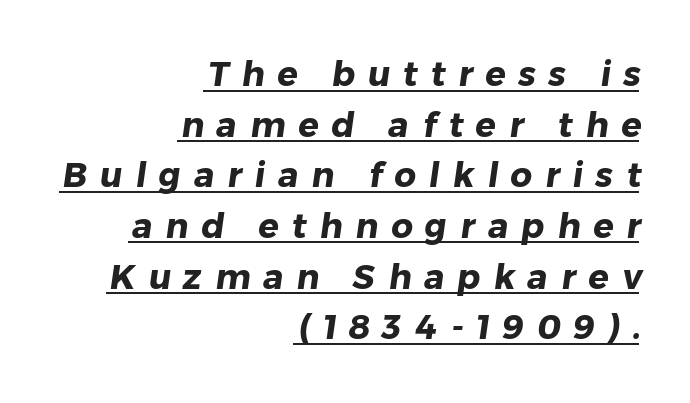
{"serif": "no", "bold": "yes", "weight": "heavy", "width": "normal", "stroke_contrast": "low", "x_height": "medium", "monospaced": "no", "underline": "yes", "align": "right", "line_spacing": "normal", "line_spacing_ratio": 1.49, "letter_spacing": "wide", "letter_spacing_em": 0.38, "glyph_px": 34}
